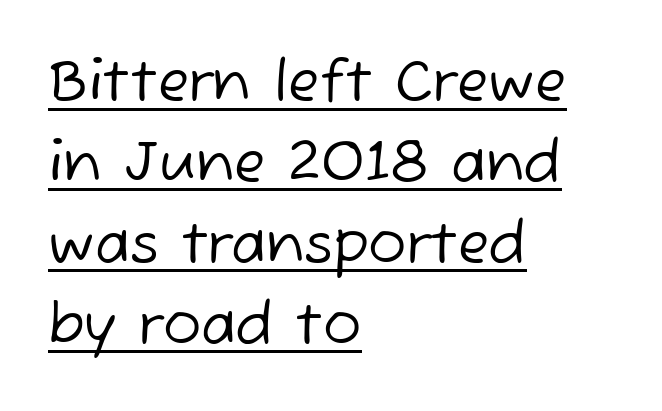
These glyphs show unthickened strokes, regular width or finer. Whoever set this chose a conventional vertical rhythm. Is this a fixed-width face? No — the glyphs have proportional, varying widths. In CSS terms this would be text-align: left.
